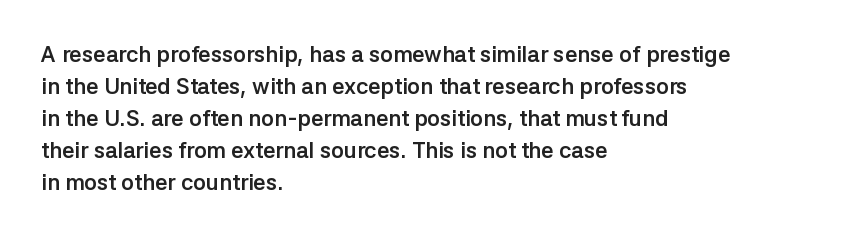
{"italic": "no", "bold": "yes", "underline": "no", "align": "left", "line_spacing": "normal", "line_spacing_ratio": 1.45, "letter_spacing": "normal", "letter_spacing_em": 0.0, "glyph_px": 22}
